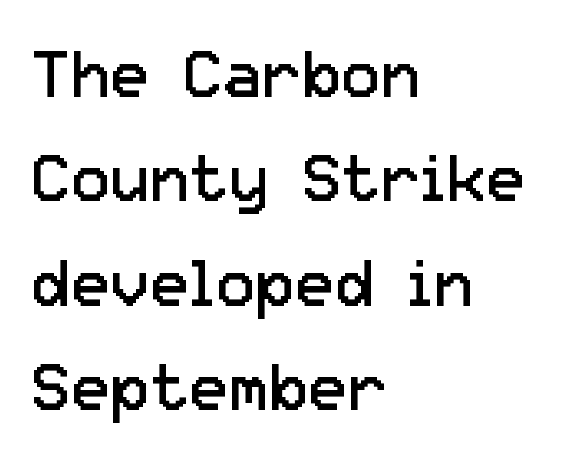
Q: Is the text bold? A: No.
Q: Is the text italic (slanted)? A: No, it is upright.
Q: Is the typeface a serif or a sans-serif typeface? A: Sans-serif.
Q: Is the text underlined? A: No.
Q: How is the paragraph aligned? A: Left-aligned.
Q: Is the spacing between letters normal or unusually wide? A: Normal.
Q: Is the spacing between lines tight, normal or loose? A: Normal.
Q: Width (condensed, normal, or wide)? A: Normal.
Q: Stroke contrast? A: Low.
Q: x-height? A: Medium.
Q: Monospaced? A: No.
